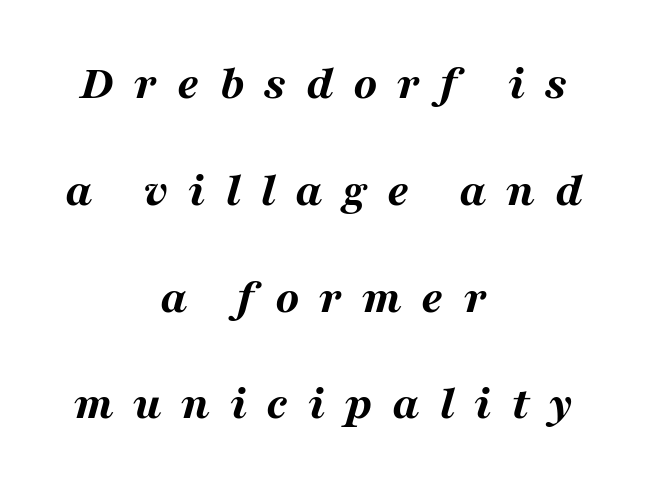
The passage shown is typed in a proportional face where columns would drift. Italic? Definitely — the glyphs are oblique. Does the weight exceed regular? Yes, all the way to bold. The rendering uses a large line-height, opening up the rows. Observe the wide spacing: letters keep a clear distance from each other.
